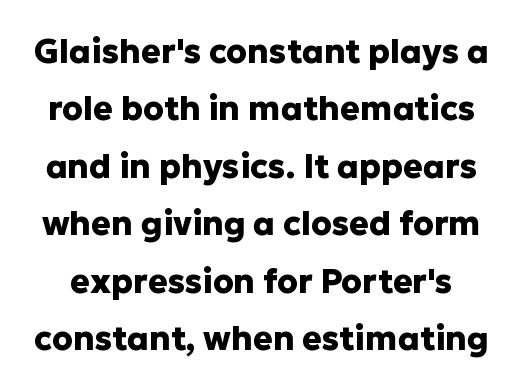
The image shows 33 px heavy sans-serif type, upright; set line spacing 1.74x, normal letter spacing, not underlined; low stroke contrast and a medium x-height.
